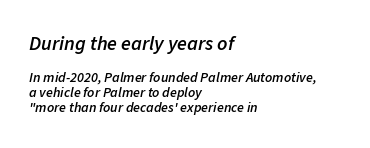
The image shows 20 px text type, italic (leaning right); set left-aligned, tight line spacing (1.09x), normal letter spacing, not underlined; the first (top) block is 1.43x larger.
